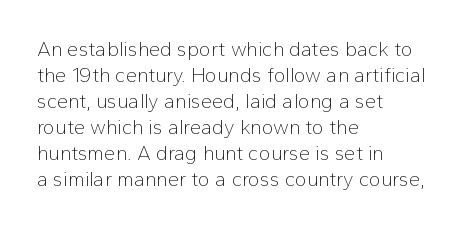
Where is the straight margin? On the left. This sample keeps an unexceptional amount of space between lines. The typesetting does not lean heavy: it is not bold. The gaps between neighbouring characters are ordinary and unremarkable. A clean baseline with only descenders dipping below it.
